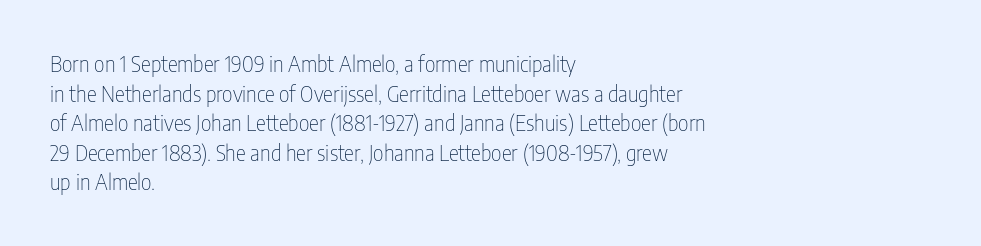
{"italic": "no", "bold": "no", "underline": "no", "align": "left", "line_spacing": "normal", "line_spacing_ratio": 1.41, "letter_spacing": "normal", "letter_spacing_em": 0.0, "glyph_px": 21}
